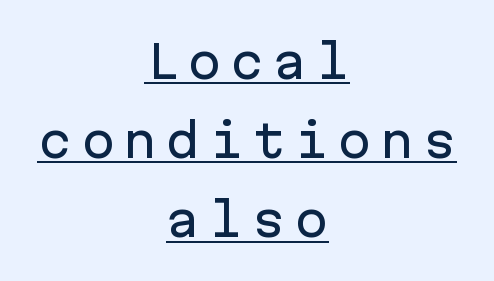
The image shows 45 px sans-serif type, upright, monospaced; set centered, line spacing 1.76x, unusually wide letter spacing (+0.2 em), underlined; low stroke contrast and a medium x-height.
